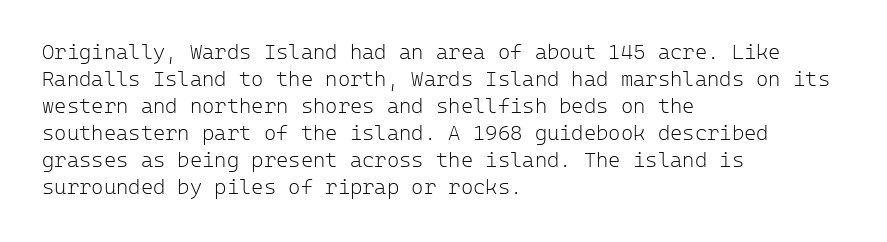
The passage shown is not underscored anywhere. Summary of vertical rhythm: regular, with standard interline spacing. The rag falls on the right side of this text block. Notice how the stems are strictly vertical — no italics here. Vertical stems look standard width or narrower in stroke.
